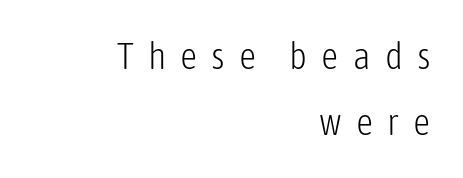
Q: Is the text bold? A: No.
Q: Is the text italic (slanted)? A: No, it is upright.
Q: Is the typeface a serif or a sans-serif typeface? A: Sans-serif.
Q: Is the text underlined? A: No.
Q: How is the paragraph aligned? A: Right-aligned.
Q: Is the spacing between letters normal or unusually wide? A: Unusually wide.
Q: Width (condensed, normal, or wide)? A: Condensed.
Q: Stroke contrast? A: Low.
Q: x-height? A: Medium.
Q: Monospaced? A: No.
